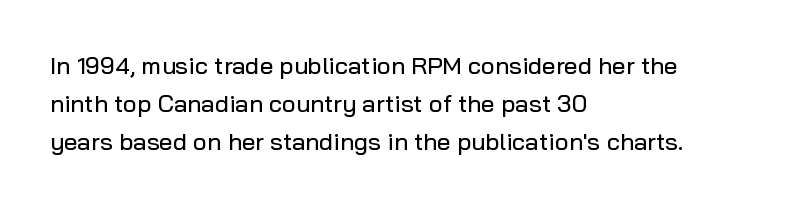
{"italic": "no", "underline": "no", "align": "left", "line_spacing": "normal", "line_spacing_ratio": 1.59, "letter_spacing": "normal", "letter_spacing_em": 0.0, "glyph_px": 24}
